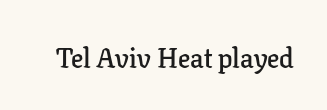
{"italic": "no", "bold": "semi", "underline": "no", "letter_spacing": "normal", "letter_spacing_em": 0.0, "glyph_px": 27}
